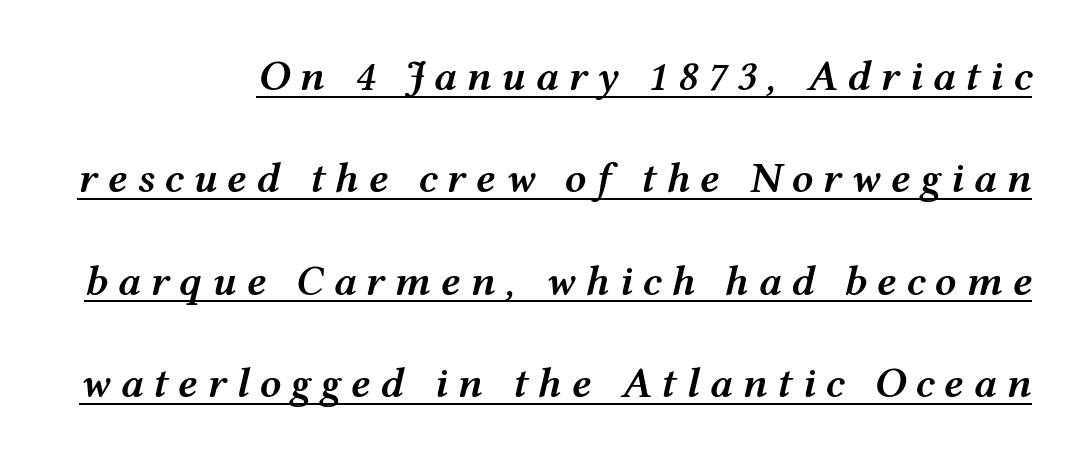
Q: Is the text bold? A: Semi-bold.
Q: Is the text italic (slanted)? A: Yes, it leans right by about 12 degrees.
Q: Is the text underlined? A: Yes.
Q: Is the spacing between letters normal or unusually wide? A: Unusually wide.
Q: Is the spacing between lines tight, normal or loose? A: Loose.
Q: Width (condensed, normal, or wide)? A: Wide.
Q: Stroke contrast? A: Medium.
Q: x-height? A: Medium.
Q: Monospaced? A: No.
